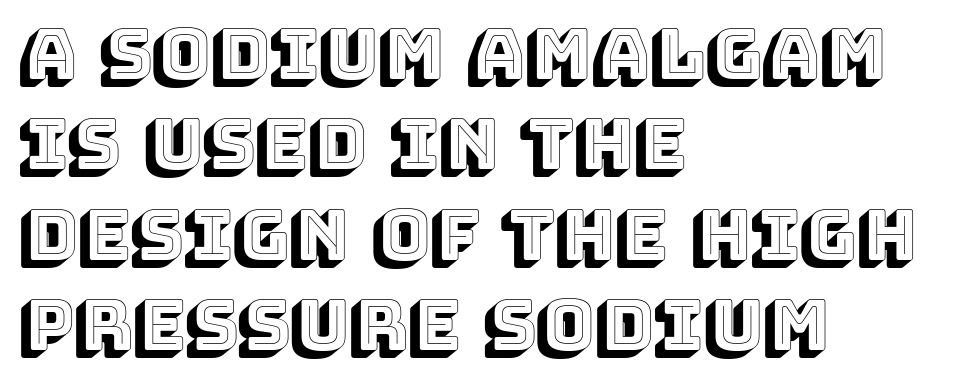
{"italic": "no", "width": "normal", "x_height": "large", "monospaced": "no", "underline": "no", "align": "left", "line_spacing": "normal", "line_spacing_ratio": 1.29, "letter_spacing": "normal", "letter_spacing_em": 0.0, "glyph_px": 70}
